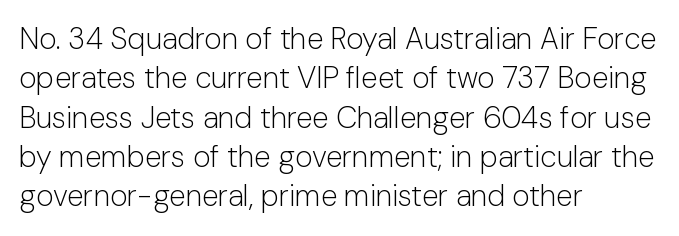
Anything drawn beneath the words? Only blank space. The rendering shows plain stroke endings on the letterforms — a sans-serif design. This rendering uses left alignment, leaving the right contour irregular. These lines were composed using upright roman letters. The letters advance in unequal steps, a hallmark of proportional type.
